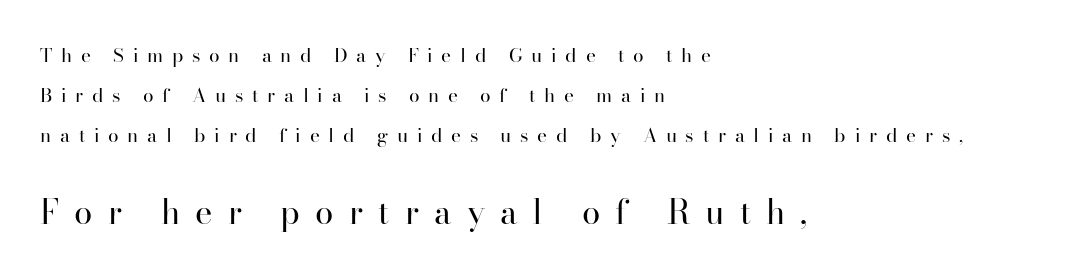
{"serif": "yes", "italic": "no", "bold": "no", "weight": "regular", "width": "normal", "stroke_contrast": "high", "x_height": "small", "monospaced": "no", "underline": "no", "align": "left", "line_spacing": "loose", "line_spacing_ratio": 2.1, "letter_spacing": "wide", "letter_spacing_em": 0.46, "larger_block": "second", "size_ratio": 1.74, "glyph_px": 33}
